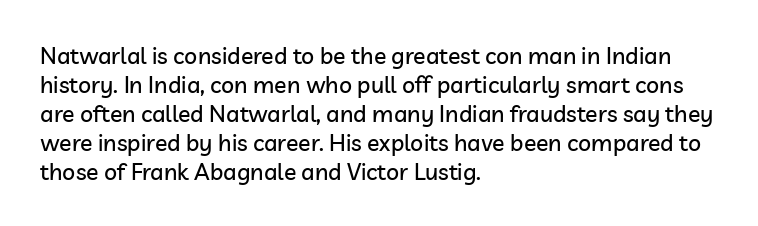
{"italic": "no", "underline": "no", "align": "left", "line_spacing": "normal", "line_spacing_ratio": 1.26, "letter_spacing": "normal", "letter_spacing_em": 0.0, "glyph_px": 23}
